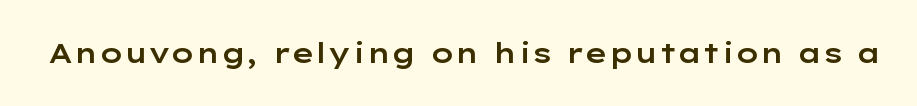
{"italic": "no", "underline": "no", "letter_spacing": "normal", "letter_spacing_em": 0.0, "glyph_px": 27}
